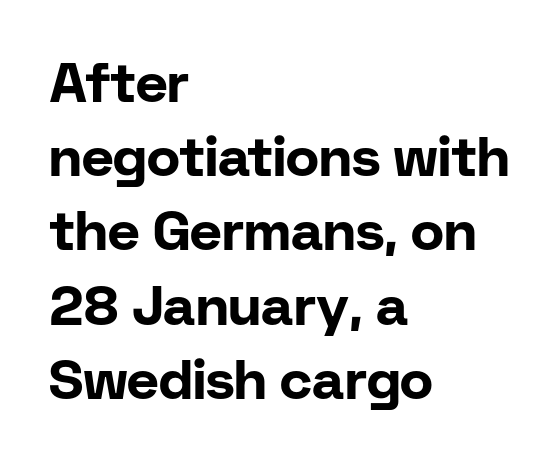
Q: Is the text bold? A: Yes.
Q: Is the text italic (slanted)? A: No, it is upright.
Q: Is the typeface a serif or a sans-serif typeface? A: Sans-serif.
Q: Is the text underlined? A: No.
Q: How is the paragraph aligned? A: Left-aligned.
Q: Is the spacing between letters normal or unusually wide? A: Normal.
Q: Is the spacing between lines tight, normal or loose? A: Normal.
Q: Width (condensed, normal, or wide)? A: Normal.
Q: Stroke contrast? A: Low.
Q: x-height? A: Medium.
Q: Monospaced? A: No.
